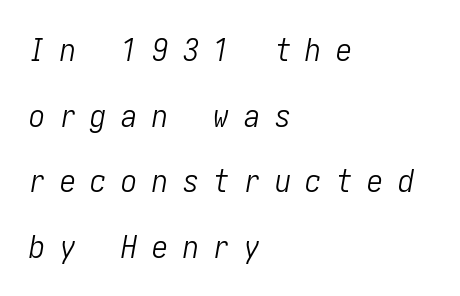
This sample uses an oblique cut, with every glyph tilted off the vertical. Honestly, the rows look like they've been pulled way apart. Where is the straight margin? On the left. Only glyphs here, with clear space below each row. A quiet, ordinary-to-light weight characterises the typeface. Does extra space separate the letters? Yes, quite a lot of it.
